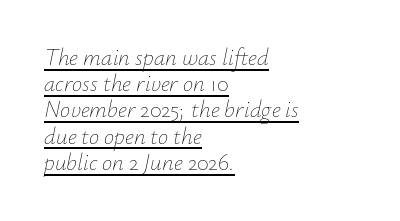
{"italic": "yes", "lean": "right", "slant_degrees": 12, "bold": "no", "underline": "yes", "align": "left", "line_spacing": "tight", "line_spacing_ratio": 1.14, "letter_spacing": "normal", "letter_spacing_em": 0.0, "glyph_px": 23}
